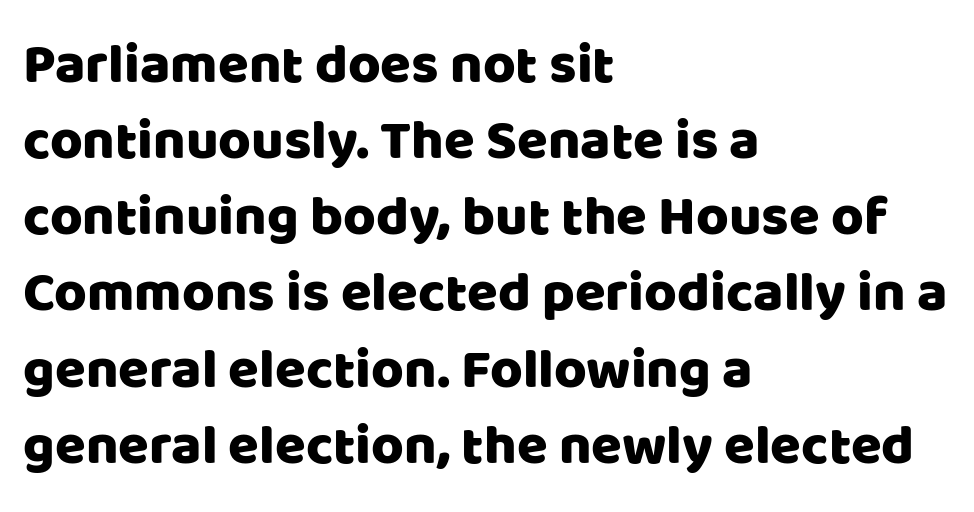
Q: Is the text italic (slanted)? A: No, it is upright.
Q: Is the typeface a serif or a sans-serif typeface? A: Sans-serif.
Q: Is the text underlined? A: No.
Q: How is the paragraph aligned? A: Left-aligned.
Q: Is the spacing between letters normal or unusually wide? A: Normal.
Q: Is the spacing between lines tight, normal or loose? A: Normal.
Q: Width (condensed, normal, or wide)? A: Normal.
Q: Stroke contrast? A: Low.
Q: x-height? A: Large.
Q: Monospaced? A: No.
